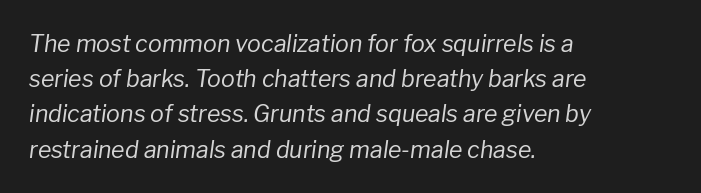
Q: Is the text bold? A: No.
Q: Is the text italic (slanted)? A: Yes, it leans right by about 8 degrees.
Q: Is the text underlined? A: No.
Q: How is the paragraph aligned? A: Left-aligned.
Q: Is the spacing between letters normal or unusually wide? A: Normal.
Q: Is the spacing between lines tight, normal or loose? A: Normal.
